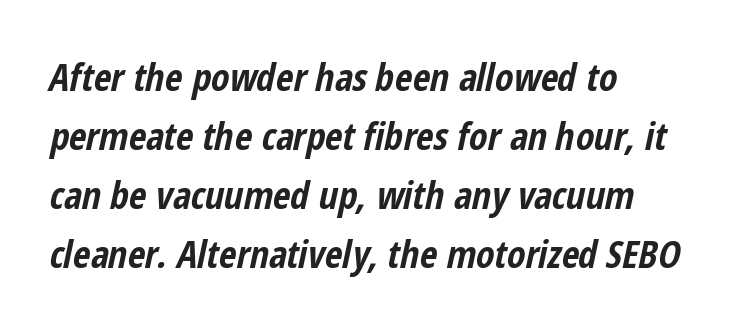
The image shows 38 px bold, condensed type, italic (leaning right); set left-aligned, normal line spacing (1.55x), normal letter spacing, not underlined; low stroke contrast and a medium x-height.
